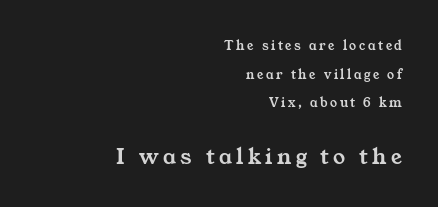
The image shows 24 px text type; set right-aligned, loose line spacing (2.04x), not underlined; the second (bottom) block is 1.71x larger.
